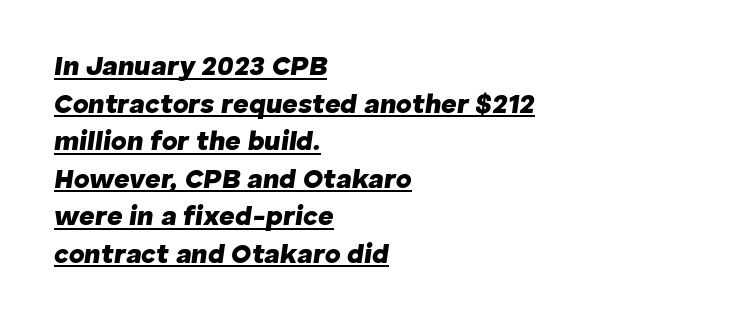
The image shows 27 px bold type, italic (leaning right); set left-aligned, normal line spacing (1.39x), normal letter spacing, underlined.
